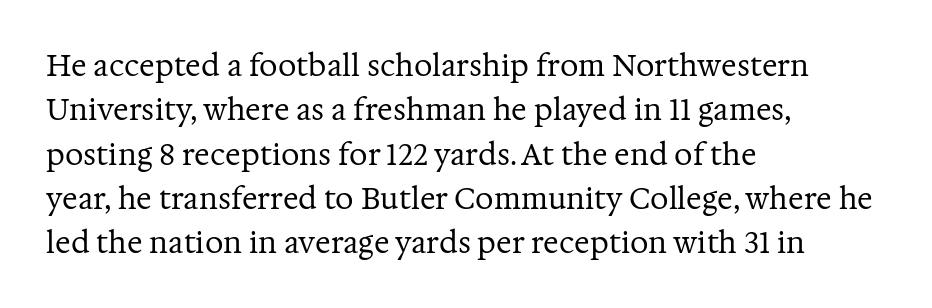
The typography opts for an upright posture over an oblique one. What's the leading like? Ordinary, nothing unusual. This sample has the flowing, uneven cadence of proportional lettering. A typesetter would label this face a serif. These lines keep a tight, regular rhythm from letter to letter. Compared with a centered layout, this one pins lines to the left instead.
